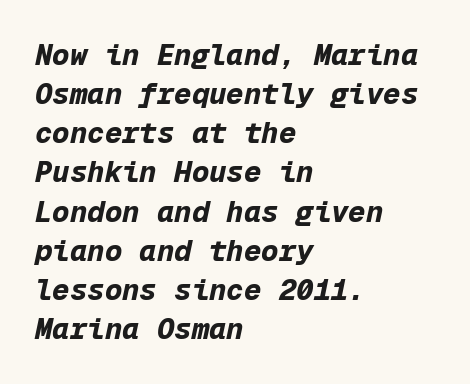
Designer's note — italics engaged. The passage shown stacks its lines at a standard gap. The rendering uses typewriter-style spacing with identical character cells. The letters sit at their default tracking, neither squeezed nor spread.
